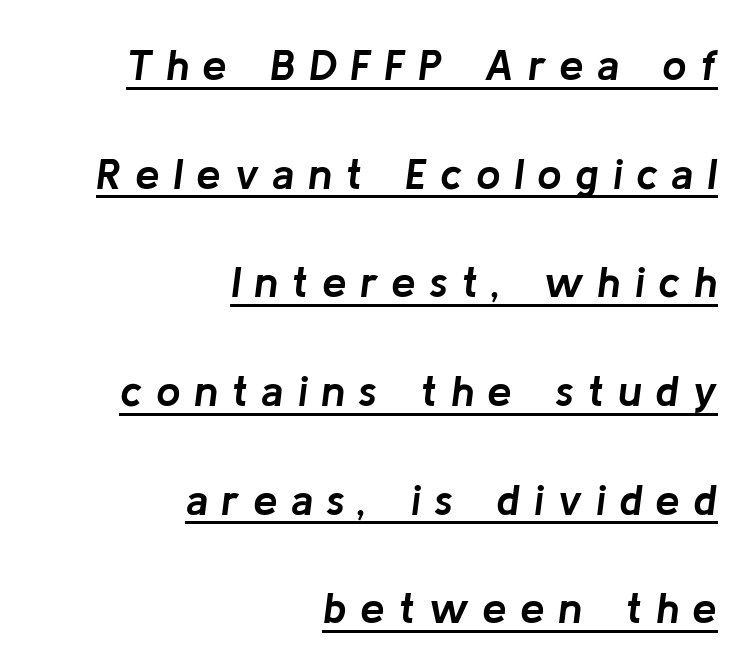
You can tell it's italic because the verticals aren't actually vertical. Proportional: the letters do not fall into vertical columns. Leading is clearly above the norm, producing a sparse column. Caption: multi-line text, flush right, ragged left. Glance below the letters and you will spot a drawn line. You'd pick this weight for a headline — it's a proper bold.
